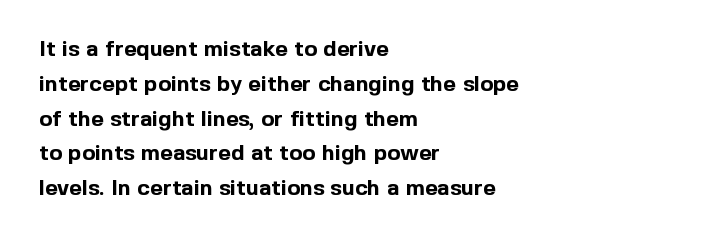
{"italic": "no", "bold": "yes", "underline": "no", "align": "left", "line_spacing": "normal", "line_spacing_ratio": 1.58, "letter_spacing": "normal", "letter_spacing_em": 0.0, "glyph_px": 22}
